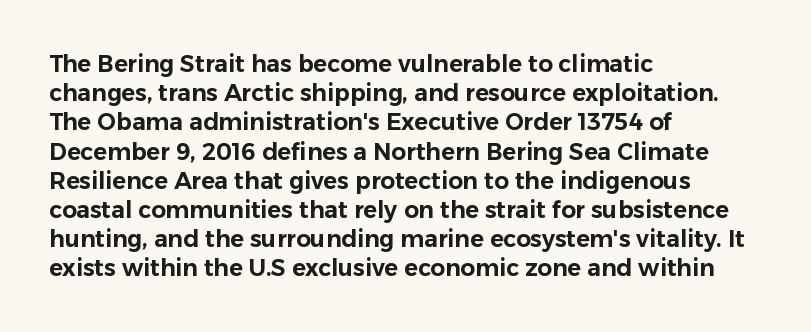
{"italic": "no", "underline": "no", "align": "left", "line_spacing": "normal", "line_spacing_ratio": 1.27, "letter_spacing": "normal", "letter_spacing_em": 0.0, "glyph_px": 23}
